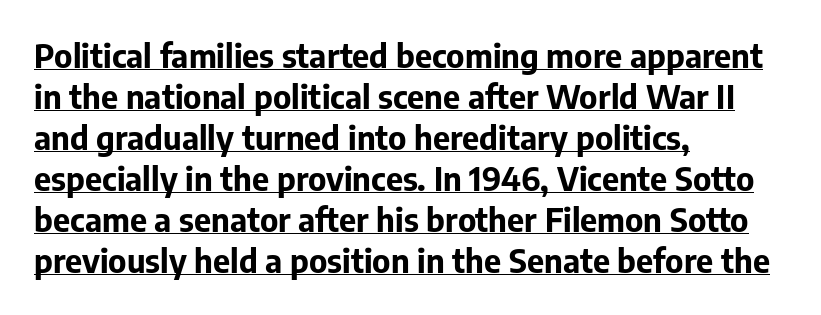
Underline: present. If you drew a ruler down the left edge, every line would touch it. Is there any slant? The stems are plumb. Spacing between characters is what you'd get straight out of the box. As a designer I'd log this as weight 700, bold.
